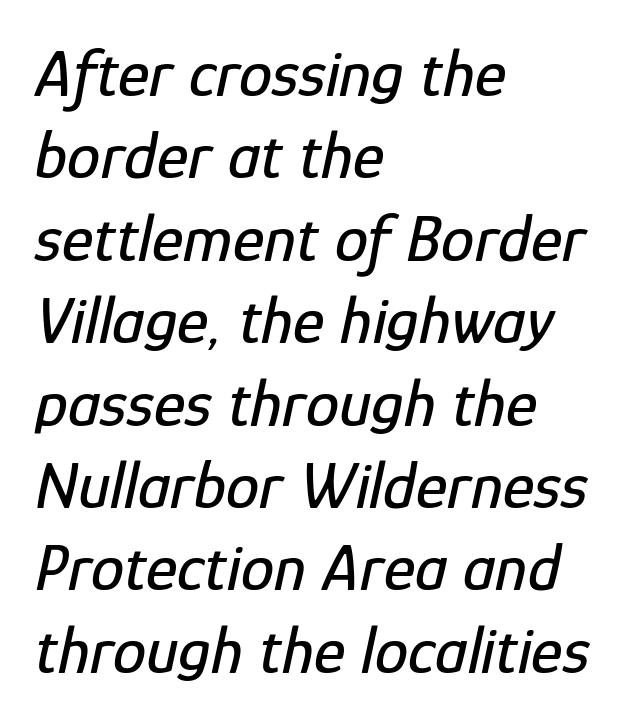
Casual observation: everything's shoved over to the left. The tracking reads as untouched default to a designer's eye. Words float on clear page, feet unadorned. The letters advance in unequal steps, a hallmark of proportional type. The whole block is typeset with a tilt.
